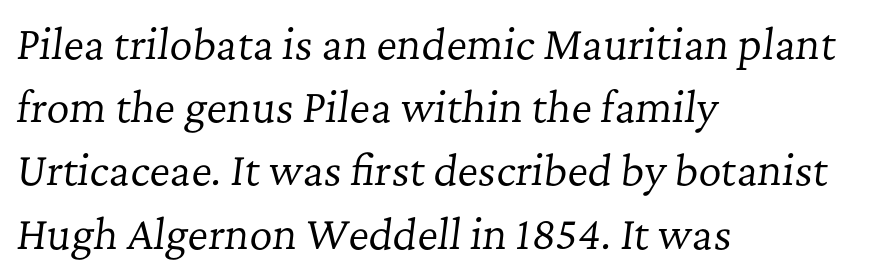
Here the glyphs are tracked normally, forming tight word shapes. Line starts are locked; line ends wander. The passage shown is not underscored anywhere. Is this a fixed-width face? No — the glyphs have proportional, varying widths. The rendering uses a moderate line-height, typical for paragraphs. Counters stay open thanks to moderate or lighter strokes.
